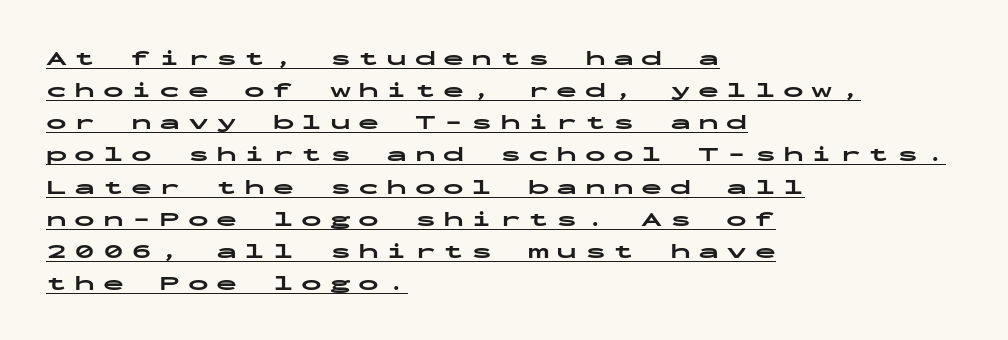
Q: Is the text bold? A: Yes.
Q: Is the text italic (slanted)? A: No, it is upright.
Q: Is the text underlined? A: Yes.
Q: How is the paragraph aligned? A: Left-aligned.
Q: Is the spacing between letters normal or unusually wide? A: Unusually wide.
Q: Is the spacing between lines tight, normal or loose? A: Normal.
